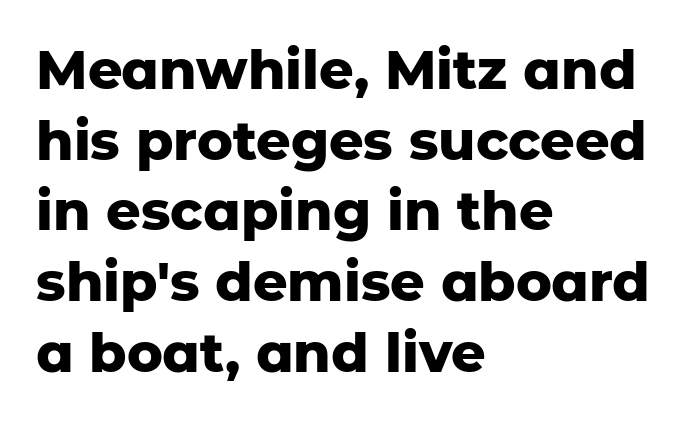
Q: Is the text bold? A: Yes.
Q: Is the text italic (slanted)? A: No, it is upright.
Q: Is the typeface a serif or a sans-serif typeface? A: Sans-serif.
Q: Is the text underlined? A: No.
Q: How is the paragraph aligned? A: Left-aligned.
Q: Is the spacing between letters normal or unusually wide? A: Normal.
Q: Is the spacing between lines tight, normal or loose? A: Normal.
Q: Width (condensed, normal, or wide)? A: Normal.
Q: Stroke contrast? A: Low.
Q: x-height? A: Medium.
Q: Monospaced? A: No.
